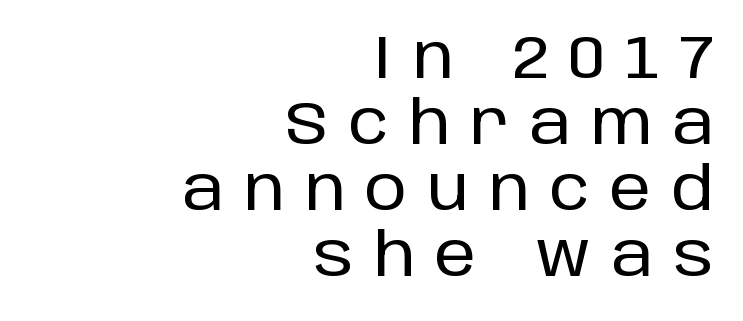
Q: Is the text italic (slanted)? A: No, it is upright.
Q: Is the typeface a serif or a sans-serif typeface? A: Sans-serif.
Q: Is the text underlined? A: No.
Q: How is the paragraph aligned? A: Right-aligned.
Q: Is the spacing between letters normal or unusually wide? A: Unusually wide.
Q: Is the spacing between lines tight, normal or loose? A: Tight.
Q: Width (condensed, normal, or wide)? A: Normal.
Q: Stroke contrast? A: Low.
Q: x-height? A: Large.
Q: Monospaced? A: No.
